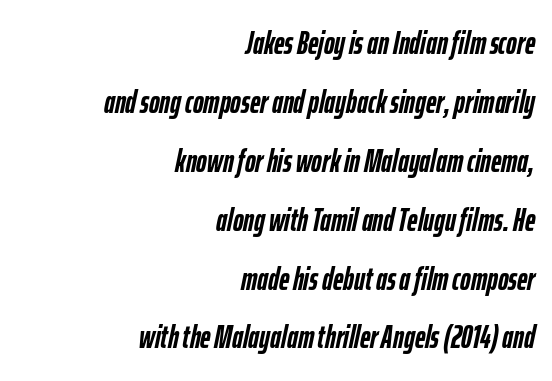
{"italic": "yes", "lean": "right", "slant_degrees": 12, "bold": "yes", "weight": "semibold", "width": "condensed", "stroke_contrast": "low", "x_height": "medium", "monospaced": "no", "underline": "no", "align": "right", "line_spacing_ratio": 1.84, "letter_spacing": "normal", "letter_spacing_em": 0.0, "glyph_px": 32}
